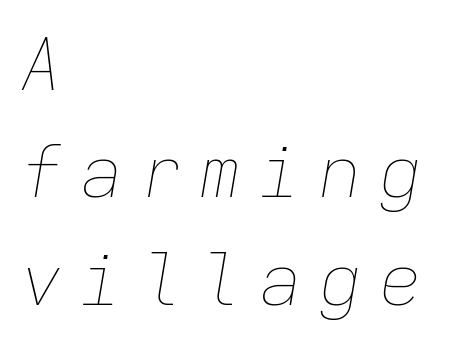
Rendered with sloped, italic letterforms. Here the glyphs are tracked loosely, breaking word shapes into spaced letters. Think of a typewriter: that constant character pitch is what you see here. The rag falls on the right side of this text block. Is the stroke heavy? The answer is a plain regular-or-lighter.
